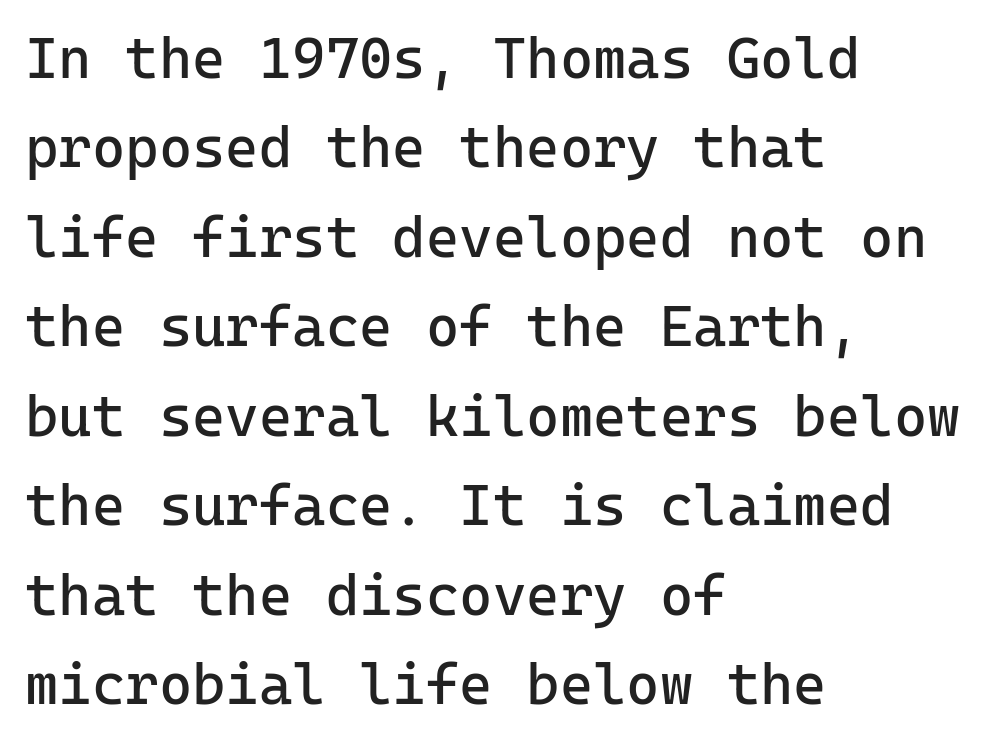
{"serif": "no", "italic": "no", "bold": "no", "weight": "regular", "width": "normal", "stroke_contrast": "low", "x_height": "medium", "monospaced": "yes", "underline": "no", "align": "left", "line_spacing": "normal", "line_spacing_ratio": 1.57, "letter_spacing": "normal", "letter_spacing_em": 0.0, "glyph_px": 57}
